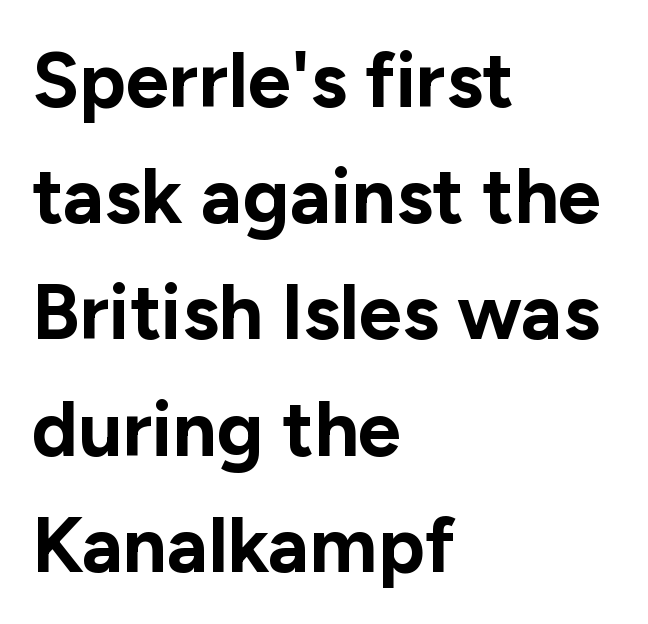
Q: Is the text bold? A: Yes.
Q: Is the text italic (slanted)? A: No, it is upright.
Q: Is the typeface a serif or a sans-serif typeface? A: Sans-serif.
Q: Is the text underlined? A: No.
Q: How is the paragraph aligned? A: Left-aligned.
Q: Is the spacing between letters normal or unusually wide? A: Normal.
Q: Is the spacing between lines tight, normal or loose? A: Normal.
Q: Width (condensed, normal, or wide)? A: Normal.
Q: Stroke contrast? A: Low.
Q: x-height? A: Medium.
Q: Monospaced? A: No.
